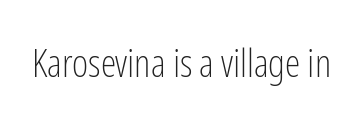
Q: Is the text bold? A: No.
Q: Is the text italic (slanted)? A: No, it is upright.
Q: Is the typeface a serif or a sans-serif typeface? A: Sans-serif.
Q: Is the text underlined? A: No.
Q: Is the spacing between letters normal or unusually wide? A: Normal.
Q: Width (condensed, normal, or wide)? A: Condensed.
Q: Stroke contrast? A: Low.
Q: x-height? A: Medium.
Q: Monospaced? A: No.
